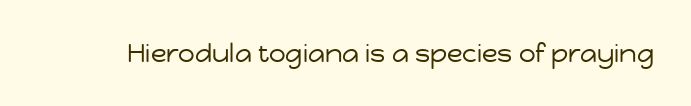
The image shows 26 px text type, upright; set normal letter spacing, not underlined.
